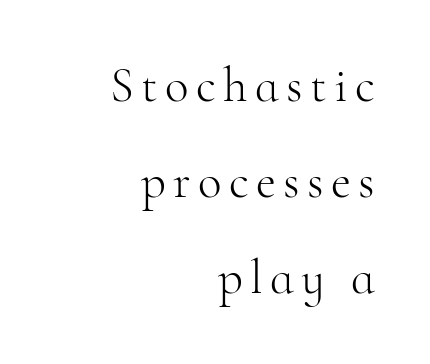
{"serif": "yes", "italic": "no", "bold": "no", "weight": "light", "width": "normal", "stroke_contrast": "high", "x_height": "small", "monospaced": "no", "underline": "no", "align": "right", "line_spacing": "loose", "line_spacing_ratio": 1.96, "glyph_px": 49}
